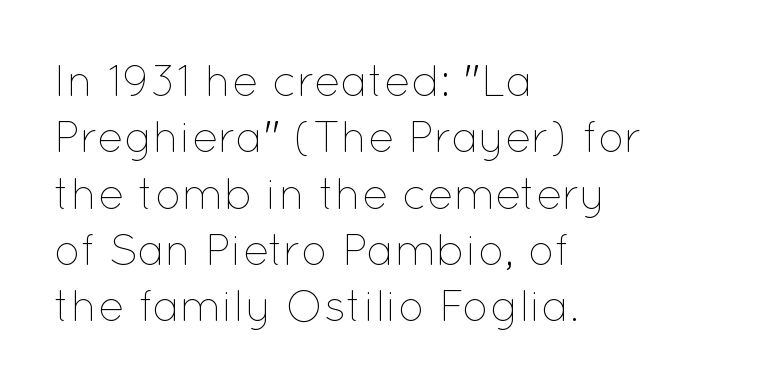
{"italic": "no", "bold": "no", "weight": "thin", "width": "normal", "stroke_contrast": "low", "x_height": "medium", "monospaced": "no", "underline": "no", "align": "left", "line_spacing": "normal", "line_spacing_ratio": 1.28, "letter_spacing": "normal", "letter_spacing_em": 0.0, "glyph_px": 44}
